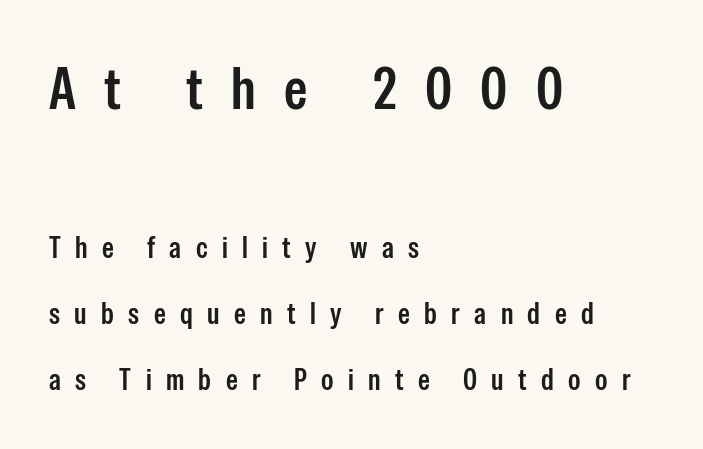
Q: Is the text bold? A: Semi-bold.
Q: Is the text italic (slanted)? A: No, it is upright.
Q: Is the typeface a serif or a sans-serif typeface? A: Sans-serif.
Q: Is the text underlined? A: No.
Q: How is the paragraph aligned? A: Left-aligned.
Q: Is the spacing between letters normal or unusually wide? A: Unusually wide.
Q: Is the spacing between lines tight, normal or loose? A: Loose.
Q: Which block of text is set in a larger size, the first (top) or the second (bottom)? A: The first (top) one.
Q: Width (condensed, normal, or wide)? A: Condensed.
Q: Stroke contrast? A: Low.
Q: x-height? A: Medium.
Q: Monospaced? A: No.
